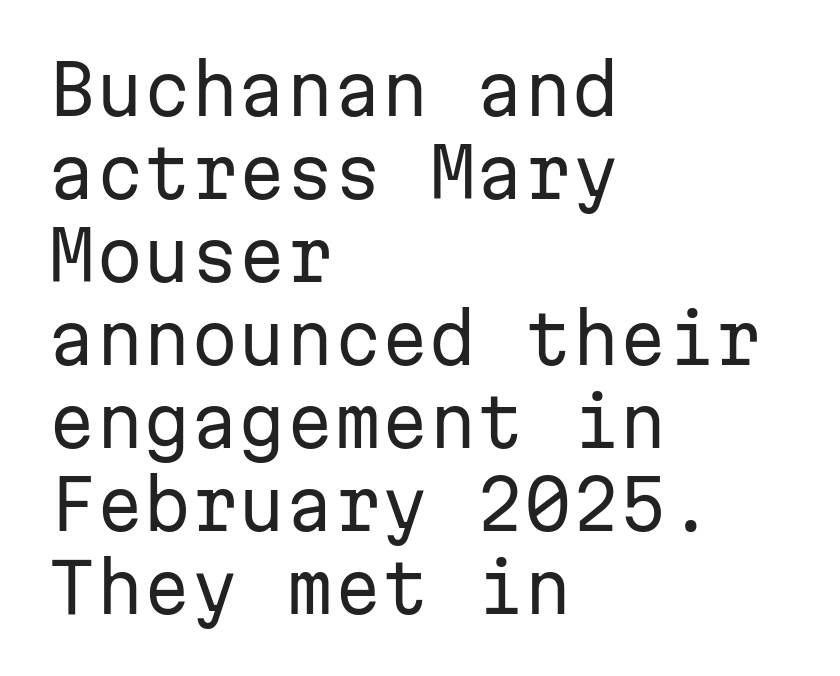
Q: Is the text bold? A: No.
Q: Is the text italic (slanted)? A: No, it is upright.
Q: Is the typeface a serif or a sans-serif typeface? A: Sans-serif.
Q: Is the text underlined? A: No.
Q: How is the paragraph aligned? A: Left-aligned.
Q: Is the spacing between letters normal or unusually wide? A: Normal.
Q: Width (condensed, normal, or wide)? A: Normal.
Q: Stroke contrast? A: Low.
Q: x-height? A: Medium.
Q: Monospaced? A: Yes.
